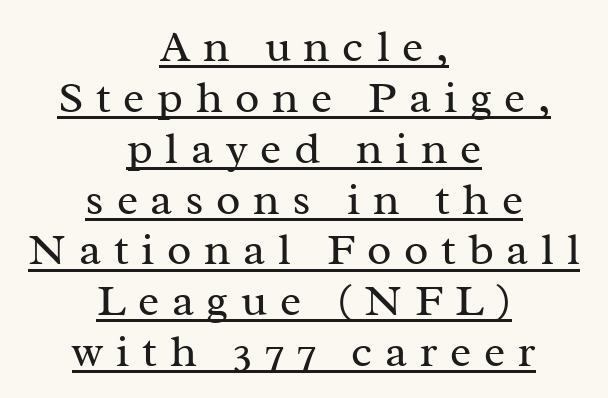
{"serif": "yes", "italic": "no", "bold": "no", "weight": "regular", "width": "normal", "stroke_contrast": "medium", "x_height": "medium", "monospaced": "no", "underline": "yes", "align": "center", "line_spacing": "tight", "line_spacing_ratio": 1.13, "letter_spacing": "wide", "letter_spacing_em": 0.28, "glyph_px": 45}
